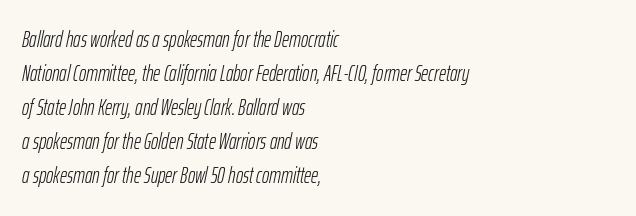
{"italic": "yes", "lean": "right", "slant_degrees": 12, "bold": "no", "underline": "no", "align": "left", "line_spacing": "normal", "line_spacing_ratio": 1.55, "letter_spacing": "normal", "letter_spacing_em": 0.0, "glyph_px": 22}
